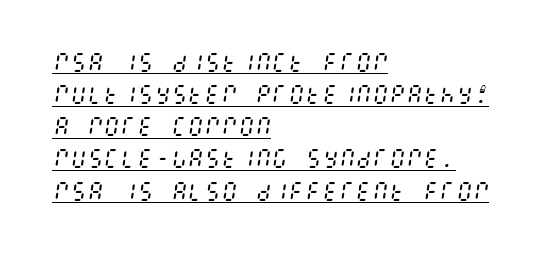
Vertical spacing — default. Default kerning and tracking; the words read as compact shapes. Yep, that's italic — everything's leaning. Quick note: underline on.
